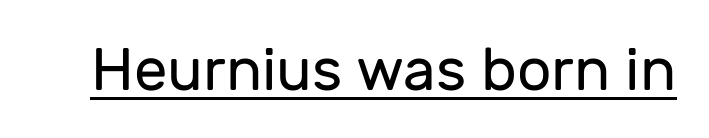
{"serif": "no", "italic": "no", "bold": "no", "weight": "regular", "width": "normal", "stroke_contrast": "low", "x_height": "medium", "monospaced": "no", "underline": "yes", "letter_spacing": "normal", "letter_spacing_em": 0.0, "glyph_px": 60}
